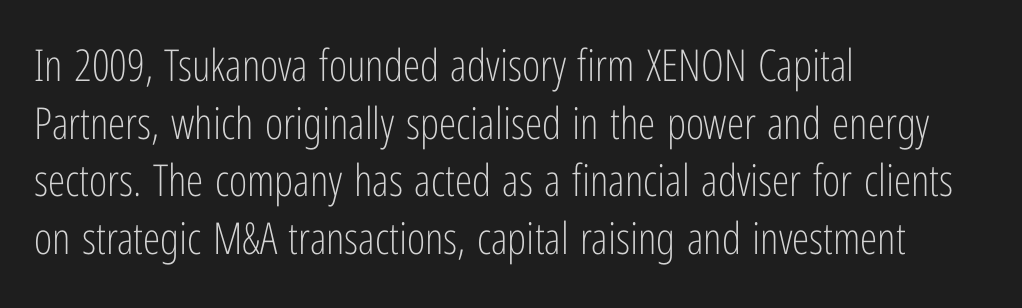
Ordinary non-slanted type is in use. Varying glyph widths throughout — classic text-font behaviour. Each row of text sits above clean, open space. This sample is left-justified, so line endings fall wherever the words run out.
